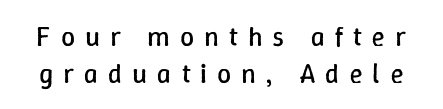
{"italic": "no", "bold": "no", "weight": "regular", "width": "normal", "stroke_contrast": "low", "x_height": "medium", "monospaced": "no", "underline": "no", "line_spacing": "normal", "line_spacing_ratio": 1.32, "letter_spacing": "wide", "letter_spacing_em": 0.35, "glyph_px": 28}
